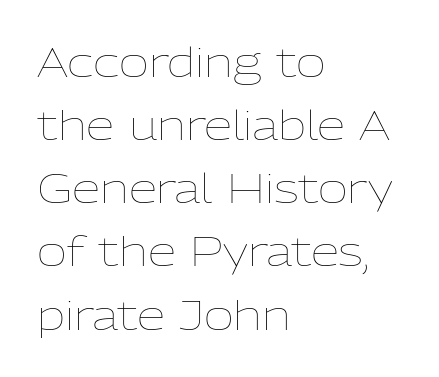
The image shows 41 px thin type, upright; set left-aligned, normal line spacing (1.54x), normal letter spacing, not underlined; low stroke contrast and a medium x-height.
